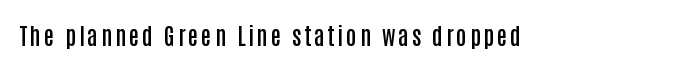
{"italic": "no", "bold": "semi", "underline": "no", "glyph_px": 23}
